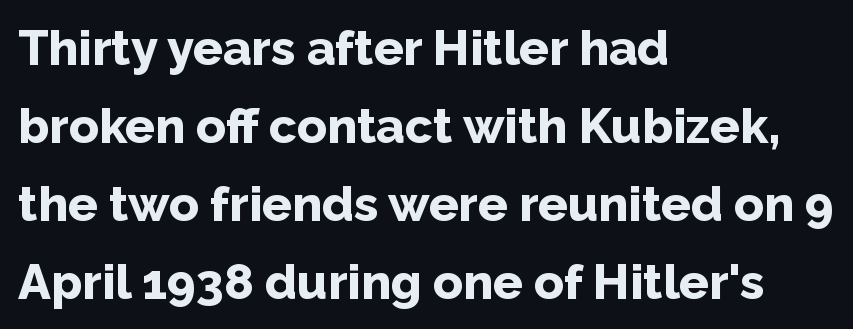
Spacing verdict: proportional, widths tailored to each character. Posture: vertical. Students, this is bold: see how much ink each stroke carries. Normally led — the rows are evenly, conventionally spaced.
